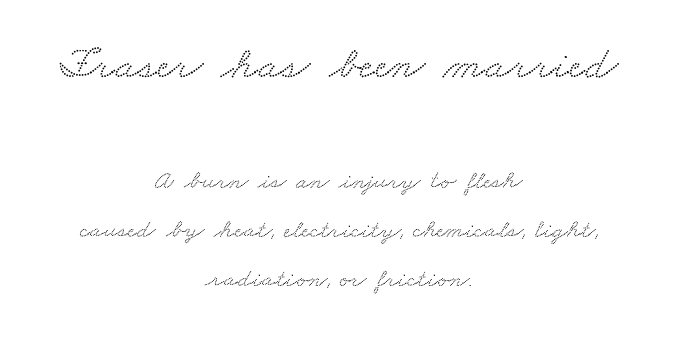
Q: Is the typeface a serif or a sans-serif typeface? A: Serif.
Q: Is the text underlined? A: No.
Q: How is the paragraph aligned? A: Centered.
Q: Is the spacing between letters normal or unusually wide? A: Normal.
Q: Which block of text is set in a larger size, the first (top) or the second (bottom)? A: The first (top) one.
Q: Width (condensed, normal, or wide)? A: Wide.
Q: Stroke contrast? A: Low.
Q: x-height? A: Small.
Q: Monospaced? A: No.
